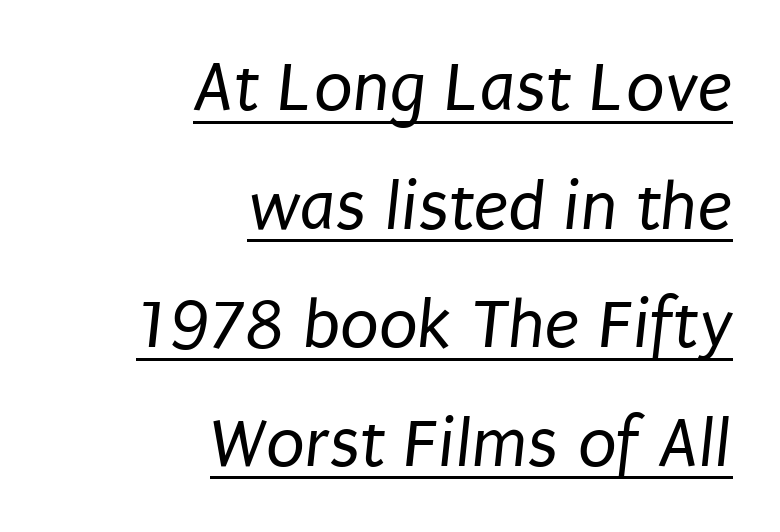
{"serif": "no", "bold": "no", "weight": "regular", "width": "condensed", "stroke_contrast": "low", "x_height": "large", "monospaced": "no", "underline": "yes", "align": "right", "line_spacing": "normal", "line_spacing_ratio": 1.67, "letter_spacing": "normal", "letter_spacing_em": 0.0, "glyph_px": 71}
